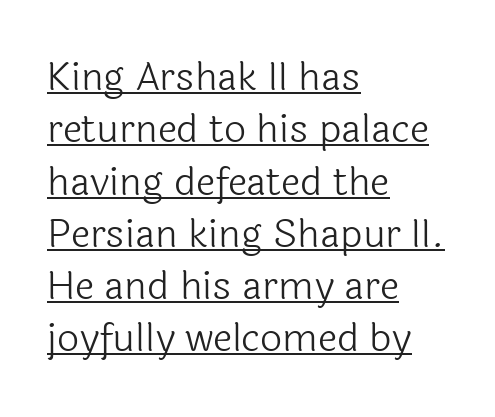
{"serif": "no", "italic": "no", "bold": "no", "weight": "light", "width": "normal", "x_height": "medium", "monospaced": "no", "underline": "yes", "align": "left", "line_spacing": "normal", "line_spacing_ratio": 1.34, "letter_spacing": "normal", "letter_spacing_em": 0.0, "glyph_px": 39}
